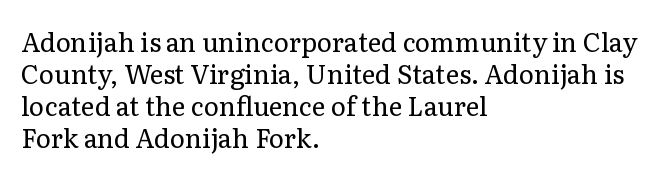
The image shows 26 px text type, upright; set left-aligned, line spacing 1.23x, normal letter spacing, not underlined.
